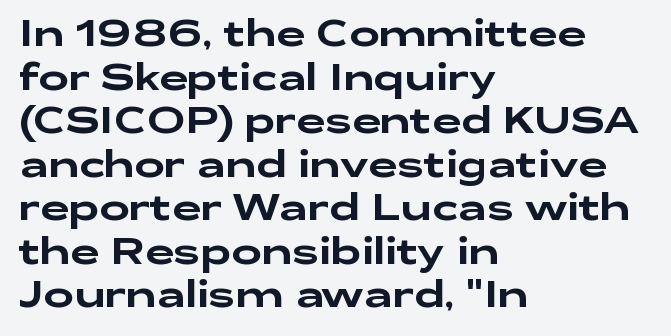
Does the lettering tilt? It doesn't — this is upright. A typesetter would call this proportional, since set widths differ per character. Glance below the letters and you will spot only blank space. The tracking reads as untouched default to a designer's eye. The passage shown is typeset with a sans-serif family.
